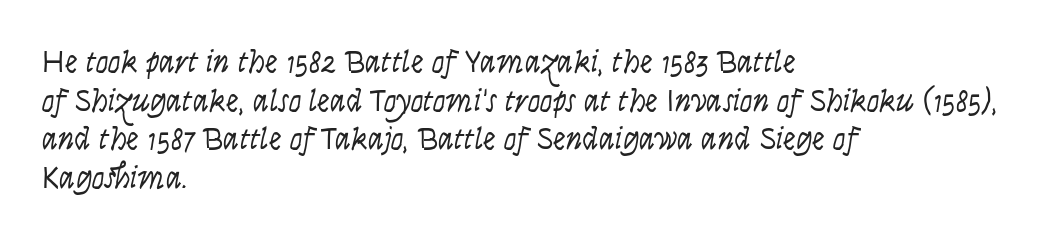
{"serif": "no", "bold": "no", "weight": "light", "width": "condensed", "stroke_contrast": "low", "x_height": "large", "monospaced": "no", "underline": "no", "align": "left", "line_spacing_ratio": 1.21, "letter_spacing": "normal", "letter_spacing_em": 0.0, "glyph_px": 32}
